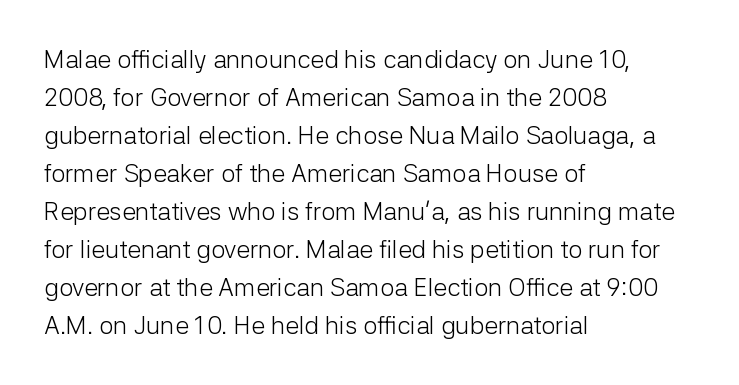
The font's upright variant was chosen for this text. The specimen omits any rule beneath the text block's lines. All the whitespace from short lines collects on the right. Tracking here is standard; glyphs follow each other at the usual distance.
